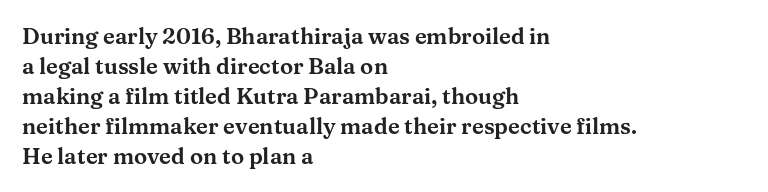
Decoration check: the copy has no underline. A roman cut, with each character standing at attention. The line-height multiplier appears to be the usual default. In CSS terms this would be text-align: left. Words appear dense and cohesive because spacing is normal.
